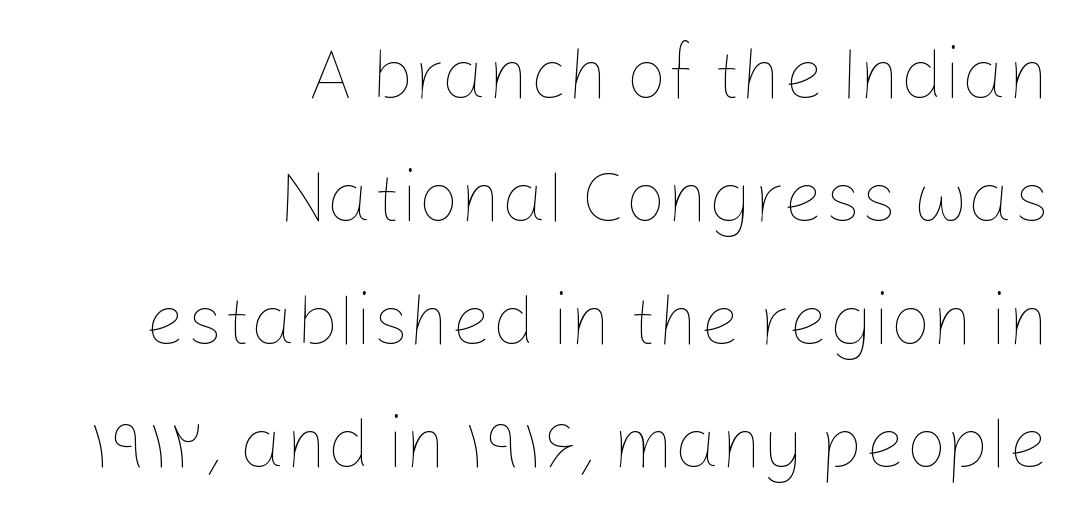
The image shows 72 px thin type, upright; set right-aligned, line spacing 1.71x, normal letter spacing, not underlined; low stroke contrast and a medium x-height.
